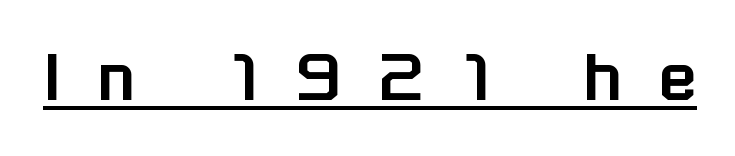
The image shows 78 px sans-serif type, upright; set unusually wide letter spacing (+0.47 em), underlined; low stroke contrast and a medium x-height.
